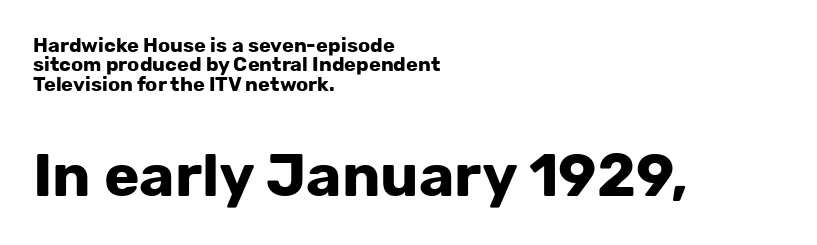
The image shows 60 px bold sans-serif type, upright; set left-aligned, tight line spacing (0.97x), normal letter spacing, not underlined; the second (bottom) block is 3.0x larger; low stroke contrast and a medium x-height.
